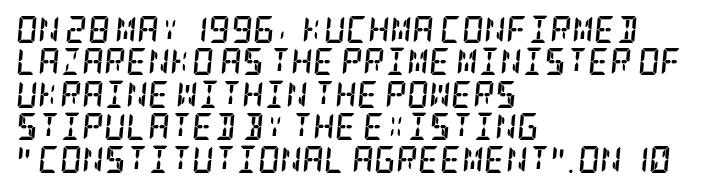
The image shows 27 px bold type, italic (leaning right); set left-aligned, line spacing 1.2x, normal letter spacing, not underlined.
